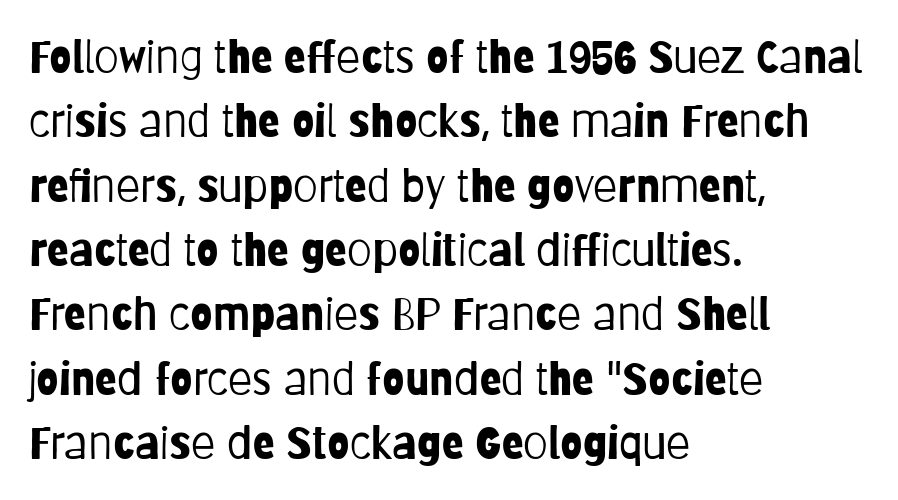
The image shows 45 px light, condensed sans-serif type, upright; set left-aligned, normal line spacing (1.43x), normal letter spacing, not underlined; low stroke contrast and a large x-height.
